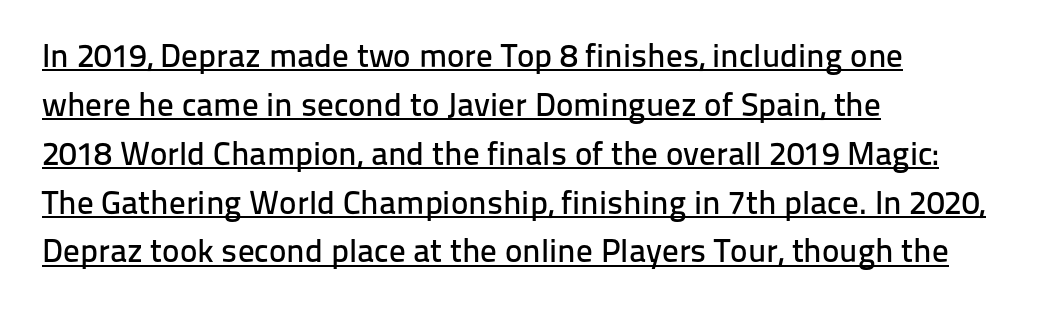
The image shows 33 px sans-serif type, upright; set left-aligned, normal line spacing (1.48x), normal letter spacing, underlined; low stroke contrast and a medium x-height.
